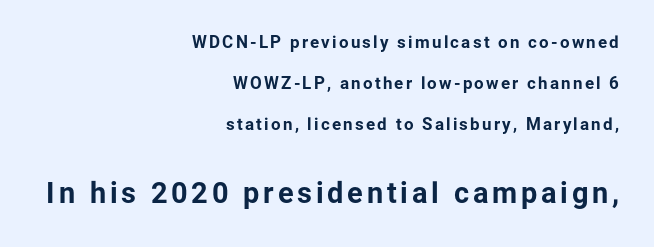
Note the varied advance widths — an 'i' is clearly narrower than an 'm'. The face used here has the dense, thick strokes of a bold. No italicization has been applied; the sample stays upright. This rendering uses right alignment, leaving the left contour irregular. Letters rest on an invisible, unmarked baseline.
